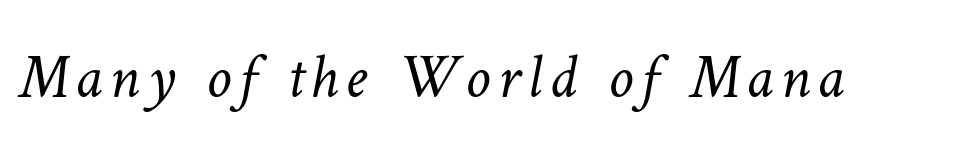
The image shows 63 px light type; set not underlined; low stroke contrast and a medium x-height.
